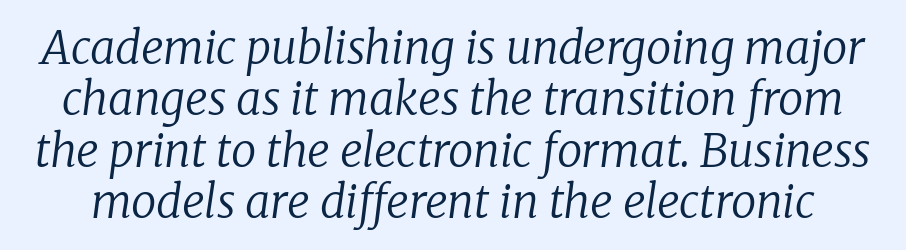
Nobody drew a line under any word here. What kind of face is this? One with serifs. The weight would be labelled regular, book, light, or lighter still. Honestly, the letter spacing is just normal — you wouldn't notice it. A typesetter would mark this as italic.
